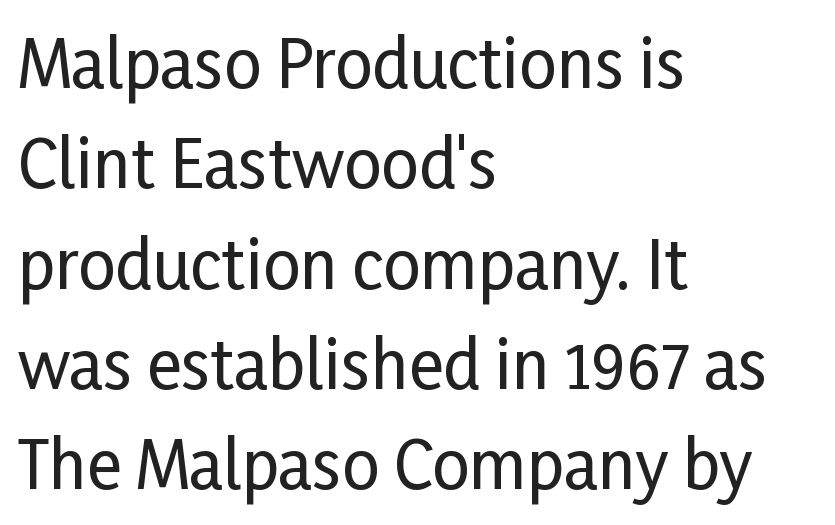
Horizontally, the lines are justified to the leading edge only. Posture: vertical. How would I describe the line gaps? Plain and ordinary. The space beneath each line is pristine and unruled.
